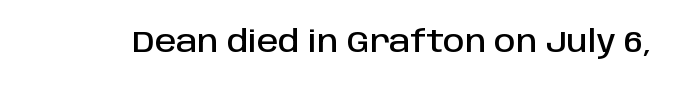
{"serif": "no", "italic": "no", "width": "normal", "stroke_contrast": "low", "x_height": "large", "monospaced": "no", "underline": "no", "letter_spacing": "normal", "letter_spacing_em": 0.0, "glyph_px": 30}
